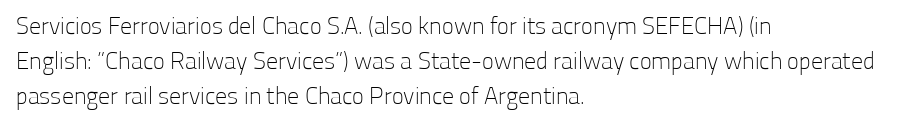
Q: Is the text bold? A: No.
Q: Is the text italic (slanted)? A: No, it is upright.
Q: Is the text underlined? A: No.
Q: How is the paragraph aligned? A: Left-aligned.
Q: Is the spacing between letters normal or unusually wide? A: Normal.
Q: Is the spacing between lines tight, normal or loose? A: Normal.
